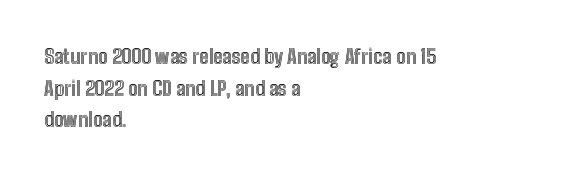
{"italic": "no", "underline": "no", "align": "left", "line_spacing": "normal", "line_spacing_ratio": 1.58, "letter_spacing": "normal", "letter_spacing_em": 0.0, "glyph_px": 20}
